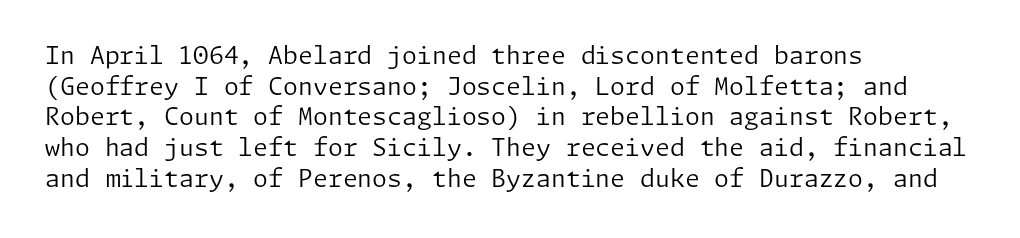
Is the type heavy? It reads as light-to-regular instead. Leftover space on each line is placed entirely after the last word. Characters follow at the spacing the type designer built in. The passage shown stacks its lines at a standard gap.
